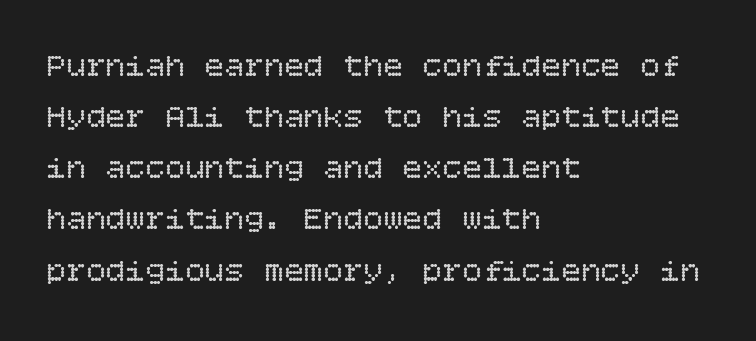
{"italic": "no", "bold": "no", "weight": "regular", "width": "normal", "stroke_contrast": "low", "x_height": "large", "underline": "no", "align": "left", "line_spacing": "normal", "line_spacing_ratio": 1.55, "letter_spacing": "normal", "letter_spacing_em": 0.0, "glyph_px": 33}
